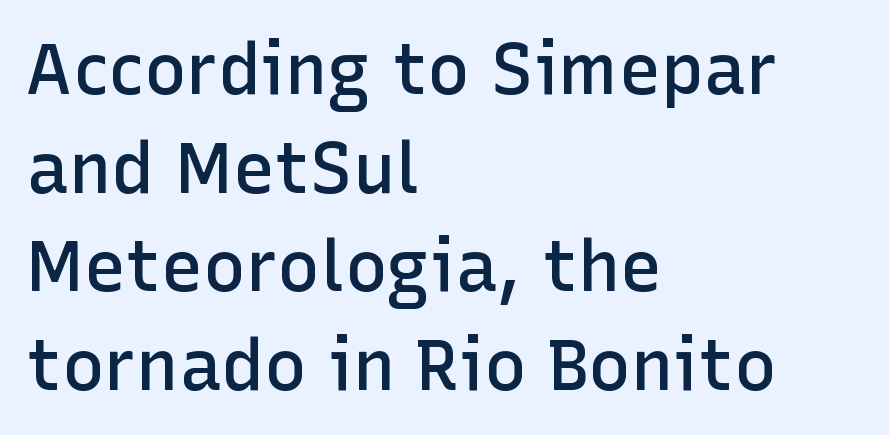
Q: Is the text bold? A: Semi-bold.
Q: Is the text italic (slanted)? A: No, it is upright.
Q: Is the typeface a serif or a sans-serif typeface? A: Sans-serif.
Q: Is the text underlined? A: No.
Q: How is the paragraph aligned? A: Left-aligned.
Q: Is the spacing between letters normal or unusually wide? A: Normal.
Q: Is the spacing between lines tight, normal or loose? A: Normal.
Q: Width (condensed, normal, or wide)? A: Normal.
Q: Stroke contrast? A: Low.
Q: x-height? A: Medium.
Q: Monospaced? A: No.
